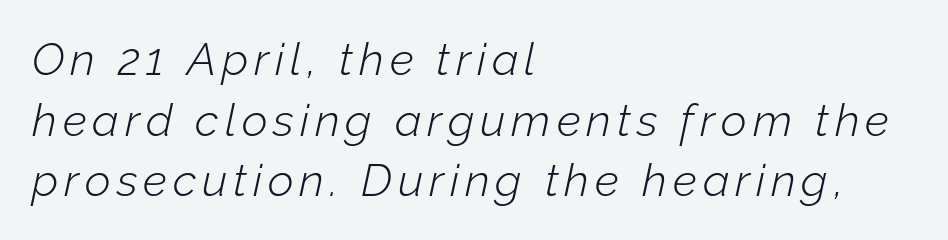
{"italic": "yes", "lean": "right", "slant_degrees": 12, "bold": "no", "weight": "light", "width": "normal", "stroke_contrast": "low", "x_height": "medium", "monospaced": "no", "underline": "no", "align": "left", "line_spacing": "normal", "line_spacing_ratio": 1.35, "glyph_px": 45}
